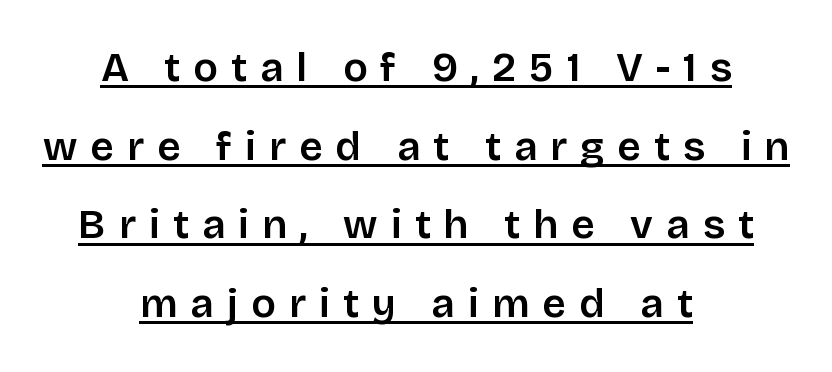
{"serif": "no", "italic": "no", "width": "normal", "stroke_contrast": "low", "x_height": "large", "monospaced": "no", "underline": "yes", "align": "center", "line_spacing": "loose", "line_spacing_ratio": 1.92, "letter_spacing": "wide", "letter_spacing_em": 0.32, "glyph_px": 41}
